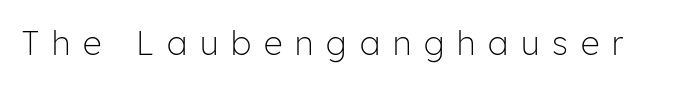
The rendering uses natural spacing where letterforms have individual widths. When letters stand straight like this, we call the style roman or upright. The baseline area is clear. Each letter's strokes conclude bluntly, with no projecting serifs. Weight: not bold — regular or lighter. Tracking value appears strongly positive — letters spread wide.
